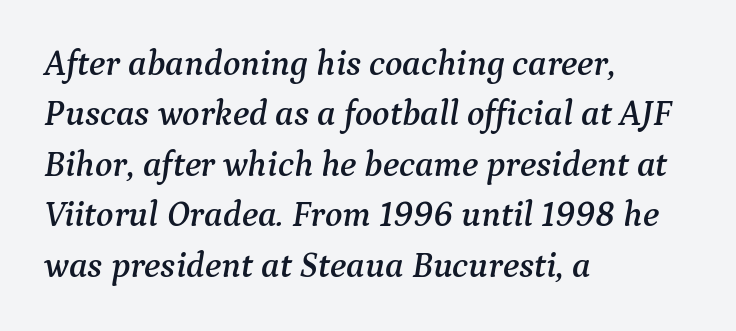
These lines sit exactly where default settings would place them. The text carries the slant typical of an italic or oblique font. The horizontal fit of the characters is conventional and even. Caption: multi-line text, flush left, ragged right. The type family on display is of the serif kind. This rendering features lettering with no underline.
